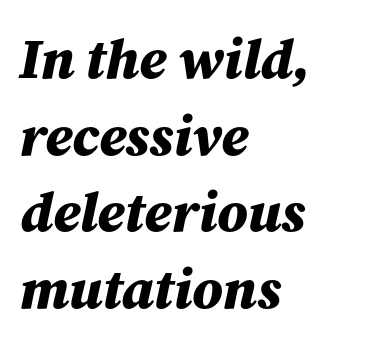
Tracking here is standard; glyphs follow each other at the usual distance. The leading is moderate, giving the passage an even texture. A classic flush-left, rag-right setting is used for this passage. The face used here is proportionally spaced, like ordinary book or web type. The sample has been set heavy, in full bold. A typesetter would mark this as italic.
